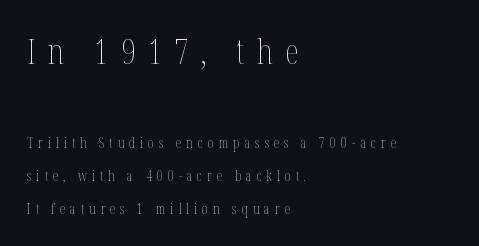
{"italic": "no", "bold": "no", "weight": "thin", "width": "condensed", "stroke_contrast": "medium", "x_height": "medium", "monospaced": "no", "underline": "no", "align": "left", "line_spacing": "loose", "line_spacing_ratio": 2.33, "letter_spacing": "wide", "letter_spacing_em": 0.36, "larger_block": "first", "size_ratio": 2.43, "glyph_px": 34}
